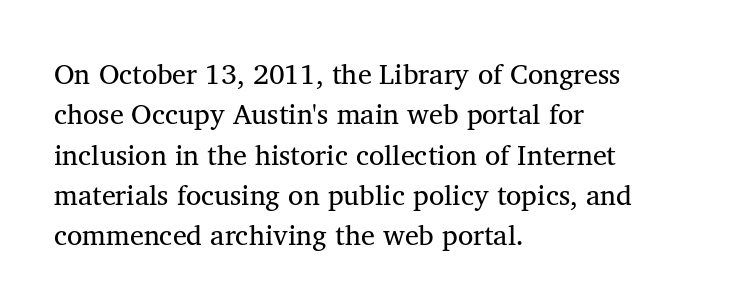
This sample keeps an unexceptional amount of space between lines. Short note: letters normally spaced. This sample is left-justified, so line endings fall wherever the words run out. The glyphs are unaccompanied by any horizontal stroke below them. The rendering shows small feet on the letterforms — a serif design.
